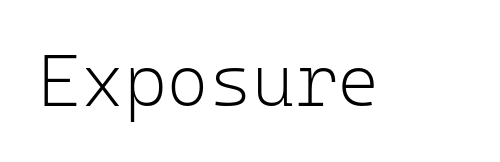
Q: Is the text bold? A: No.
Q: Is the text italic (slanted)? A: No, it is upright.
Q: Is the typeface a serif or a sans-serif typeface? A: Sans-serif.
Q: Is the text underlined? A: No.
Q: Is the spacing between letters normal or unusually wide? A: Normal.
Q: Width (condensed, normal, or wide)? A: Normal.
Q: Stroke contrast? A: Low.
Q: x-height? A: Medium.
Q: Monospaced? A: Yes.
